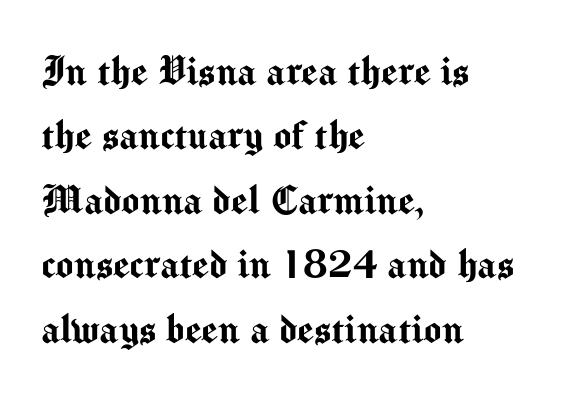
The image shows 47 px sans-serif type, upright; set left-aligned, normal line spacing (1.37x), normal letter spacing, not underlined; medium stroke contrast and a medium x-height.
